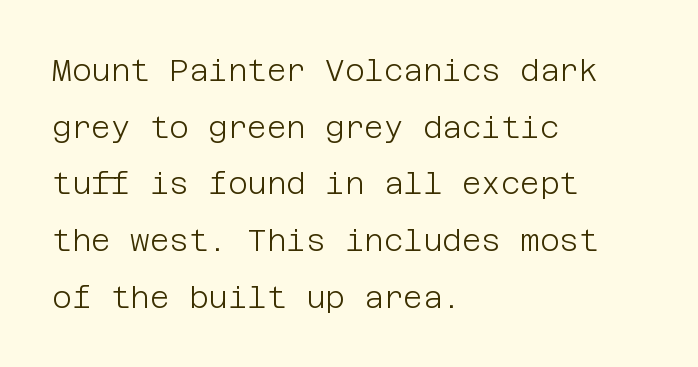
The lettering stays uniformly vertical, giving the passage a roman look. Between one letter and the next there's only the usual sliver of space. Alignment: flush left. Does the type have serifs? No, each stem ends abruptly. Has an underline been added? It has not.
